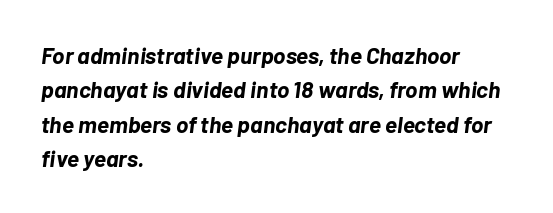
{"italic": "yes", "lean": "right", "slant_degrees": 7, "bold": "yes", "underline": "no", "align": "left", "line_spacing": "normal", "line_spacing_ratio": 1.49, "letter_spacing": "normal", "letter_spacing_em": 0.0, "glyph_px": 23}
